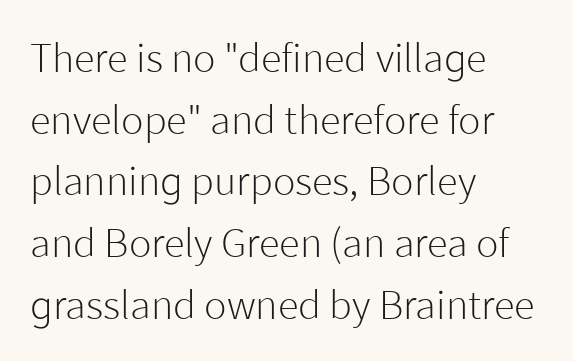
The image shows 42 px light sans-serif type, upright; set left-aligned, normal line spacing (1.47x), normal letter spacing, not underlined; low stroke contrast and a medium x-height.
